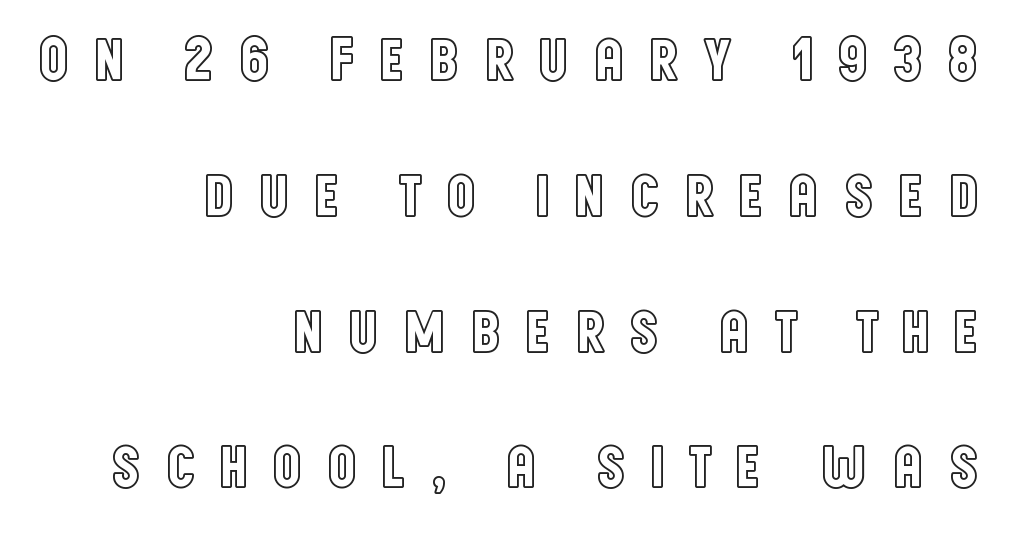
Q: Is the text italic (slanted)? A: No, it is upright.
Q: Is the text underlined? A: No.
Q: How is the paragraph aligned? A: Right-aligned.
Q: Is the spacing between letters normal or unusually wide? A: Unusually wide.
Q: Is the spacing between lines tight, normal or loose? A: Loose.
Q: Width (condensed, normal, or wide)? A: Condensed.
Q: x-height? A: Large.
Q: Monospaced? A: No.
